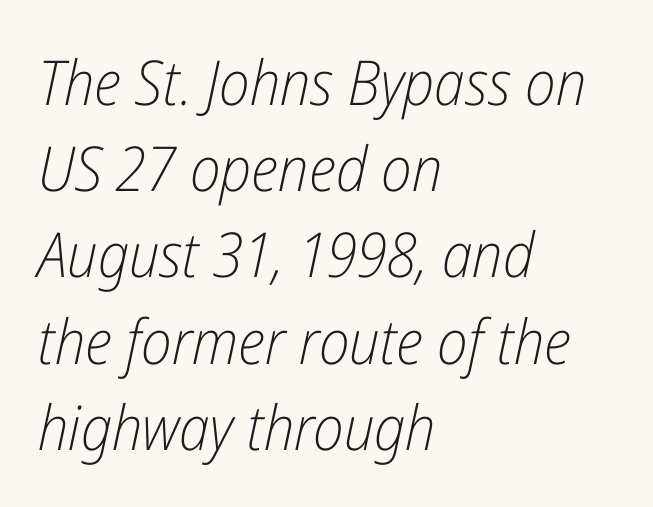
Caption: face not bold, strokes unweighted. The zone under the glyphs is completely vacant. The line texture is even and compact thanks to regular tracking. Casual observation: everything's shoved over to the left. Characters are canted at an angle relative to the baseline's perpendicular. Varying glyph widths throughout — classic text-font behaviour.
